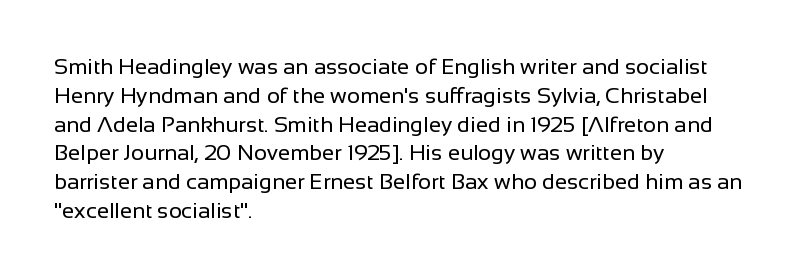
Q: Is the text bold? A: No.
Q: Is the text italic (slanted)? A: No, it is upright.
Q: Is the text underlined? A: No.
Q: How is the paragraph aligned? A: Left-aligned.
Q: Is the spacing between letters normal or unusually wide? A: Normal.
Q: Is the spacing between lines tight, normal or loose? A: Normal.
